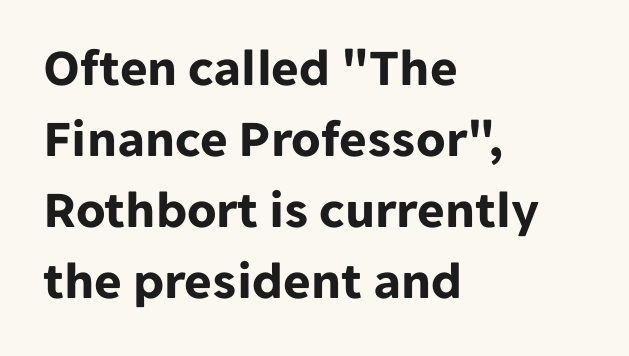
Horizontal alignment here is leftward, the default for most running prose. Every stem runs plumb, perpendicular to the baseline. As a designer I'd log this as weight 700, bold. Unlike a traditional serif, this face leaves its strokes unadorned. Proportional: the letters do not fall into vertical columns.
